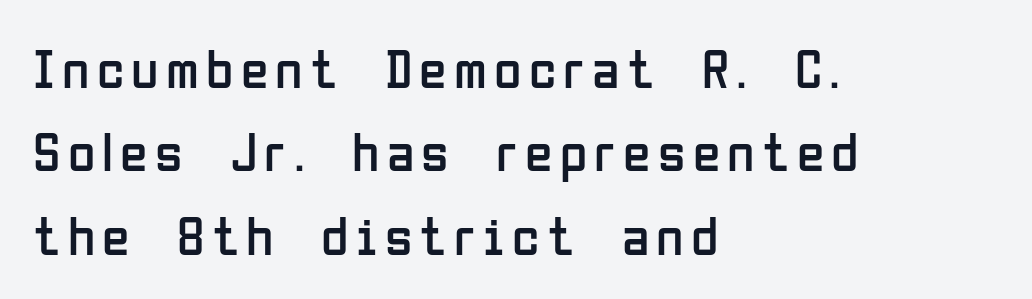
The passage is arranged the way most books set body copy — flush left. A typesetter would call this proportional, since set widths differ per character. Is this a sans? Yes — the strokes have no serifs. A normal amount of white space separates one row of letters from the next. The font's upright variant was chosen for this text. On a weight scale, this lands at 450 or below.
